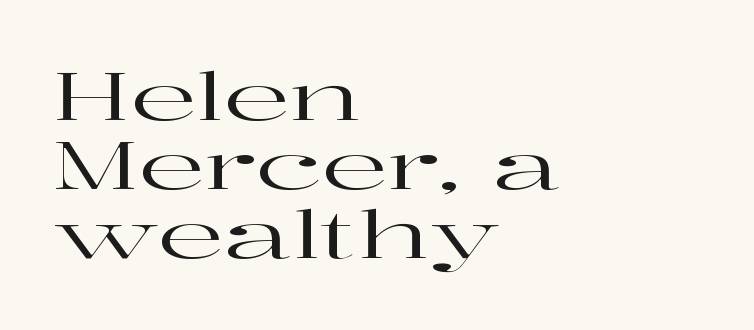
Q: Is the text italic (slanted)? A: No, it is upright.
Q: Is the typeface a serif or a sans-serif typeface? A: Serif.
Q: Is the text underlined? A: No.
Q: How is the paragraph aligned? A: Left-aligned.
Q: Is the spacing between letters normal or unusually wide? A: Normal.
Q: Is the spacing between lines tight, normal or loose? A: Tight.
Q: Width (condensed, normal, or wide)? A: Wide.
Q: Stroke contrast? A: High.
Q: x-height? A: Medium.
Q: Monospaced? A: No.
